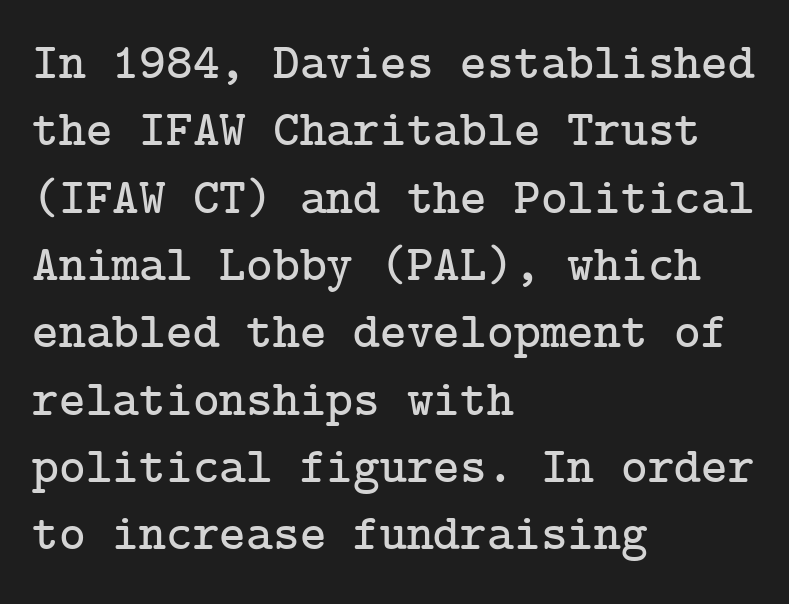
{"serif": "yes", "italic": "no", "width": "normal", "stroke_contrast": "low", "x_height": "medium", "underline": "no", "align": "left", "line_spacing": "normal", "line_spacing_ratio": 1.32, "letter_spacing": "normal", "letter_spacing_em": 0.0, "glyph_px": 51}
